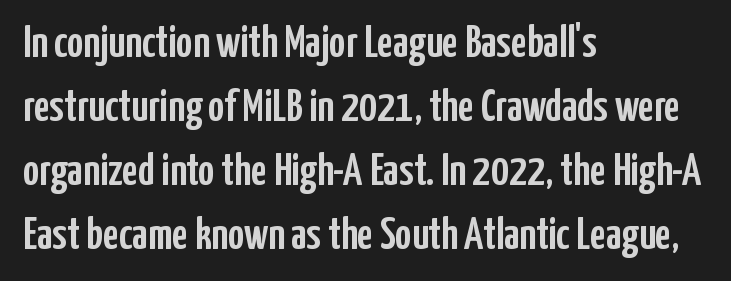
{"serif": "no", "italic": "no", "width": "condensed", "stroke_contrast": "low", "x_height": "medium", "monospaced": "no", "underline": "no", "align": "left", "line_spacing": "normal", "line_spacing_ratio": 1.42, "letter_spacing": "normal", "letter_spacing_em": 0.0, "glyph_px": 45}
